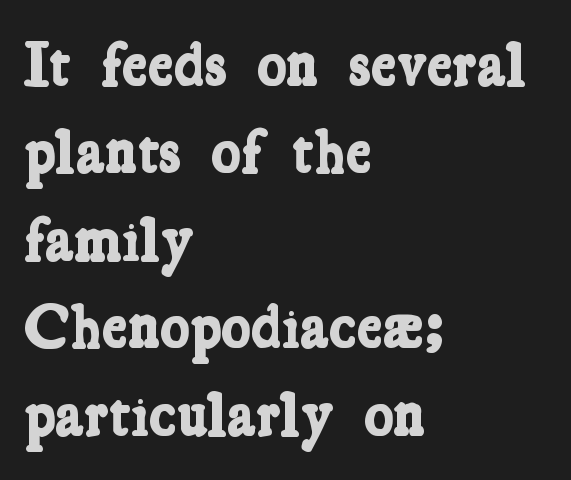
{"serif": "yes", "bold": "yes", "weight": "bold", "width": "condensed", "stroke_contrast": "low", "x_height": "medium", "monospaced": "no", "underline": "no", "align": "left", "line_spacing": "normal", "line_spacing_ratio": 1.41, "letter_spacing": "normal", "letter_spacing_em": 0.0, "glyph_px": 62}
